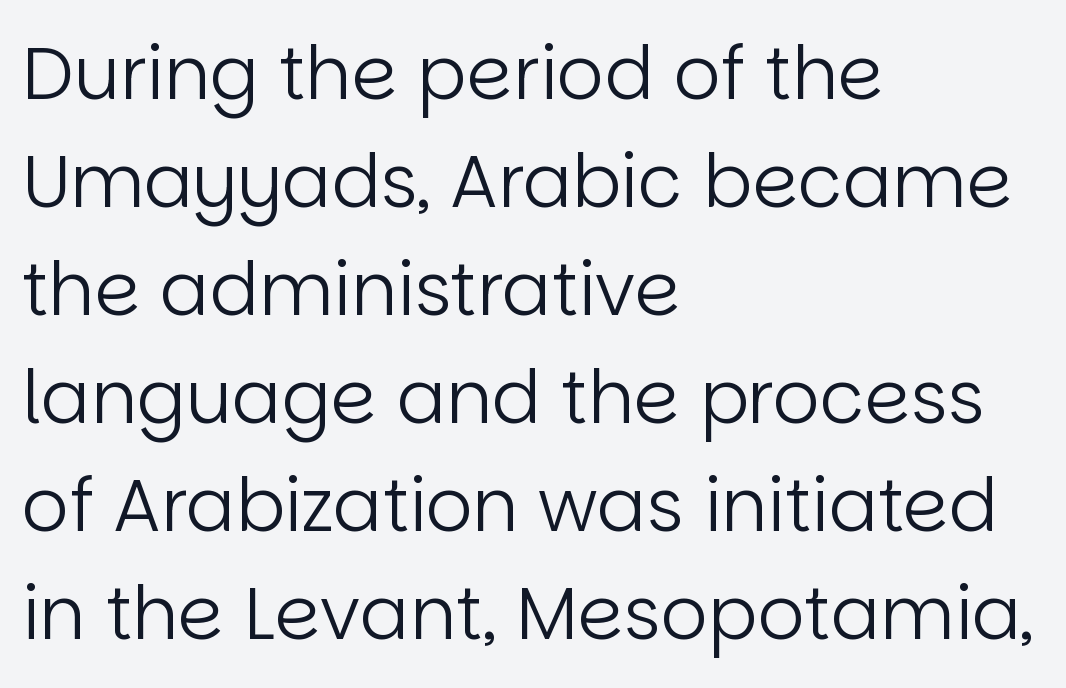
The image shows 73 px regular-weight sans-serif type, upright; set left-aligned, normal line spacing (1.48x), normal letter spacing, not underlined; low stroke contrast and a large x-height.
